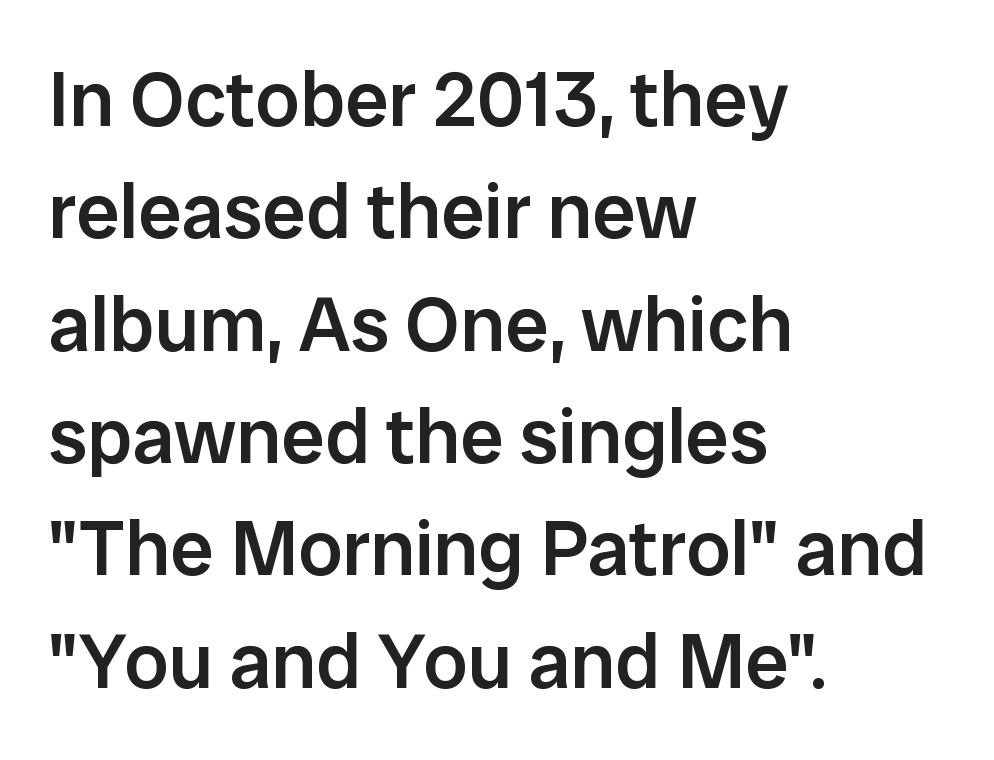
Q: Is the text bold? A: Semi-bold.
Q: Is the text italic (slanted)? A: No, it is upright.
Q: Is the typeface a serif or a sans-serif typeface? A: Sans-serif.
Q: Is the text underlined? A: No.
Q: How is the paragraph aligned? A: Left-aligned.
Q: Is the spacing between letters normal or unusually wide? A: Normal.
Q: Is the spacing between lines tight, normal or loose? A: Normal.
Q: Width (condensed, normal, or wide)? A: Normal.
Q: Stroke contrast? A: Low.
Q: x-height? A: Medium.
Q: Monospaced? A: No.
